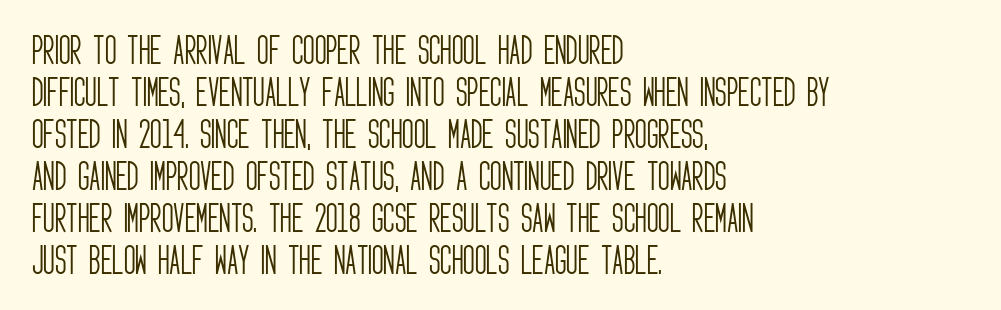
Q: Is the text bold? A: No.
Q: Is the text italic (slanted)? A: No, it is upright.
Q: Is the typeface a serif or a sans-serif typeface? A: Sans-serif.
Q: Is the text underlined? A: No.
Q: How is the paragraph aligned? A: Left-aligned.
Q: Is the spacing between letters normal or unusually wide? A: Normal.
Q: Is the spacing between lines tight, normal or loose? A: Normal.
Q: Width (condensed, normal, or wide)? A: Condensed.
Q: Stroke contrast? A: Low.
Q: x-height? A: Large.
Q: Monospaced? A: No.
